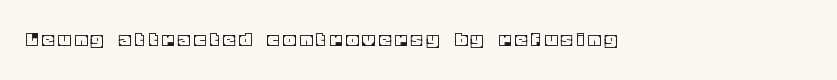
{"italic": "no", "underline": "no", "letter_spacing": "wide", "letter_spacing_em": 0.23, "glyph_px": 22}
